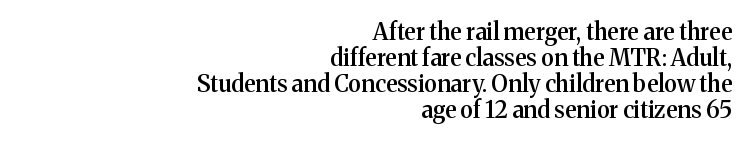
The image shows 23 px text type, upright; set right-aligned, tight line spacing (1.13x), normal letter spacing, not underlined.
